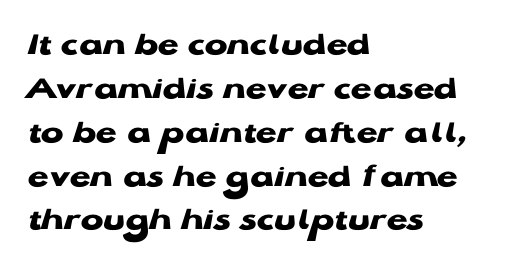
{"serif": "no", "italic": "no", "bold": "yes", "weight": "heavy", "width": "wide", "stroke_contrast": "low", "x_height": "medium", "monospaced": "no", "underline": "no", "align": "left", "line_spacing": "normal", "line_spacing_ratio": 1.29, "letter_spacing": "normal", "letter_spacing_em": 0.0, "glyph_px": 34}
